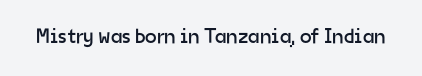
Q: Is the text bold? A: No.
Q: Is the text italic (slanted)? A: No, it is upright.
Q: Is the text underlined? A: No.
Q: Is the spacing between letters normal or unusually wide? A: Normal.
